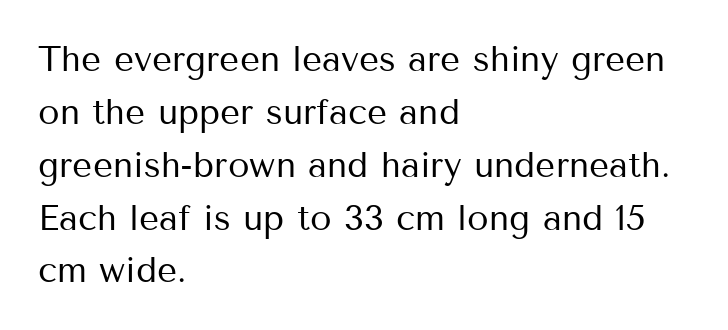
The image shows 35 px regular-weight sans-serif type, upright; set left-aligned, normal line spacing (1.51x), normal letter spacing, not underlined; medium stroke contrast and a medium x-height.
